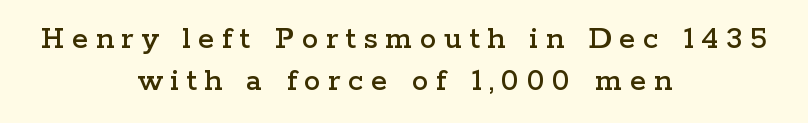
Anything drawn beneath the words? Only blank space. Whoever set this chose a conventional vertical rhythm. The letters advance in unequal steps, a hallmark of proportional type. Casual observation: everything's sitting right in the middle. Each word looks stretched out because of the extra space between its letters.
